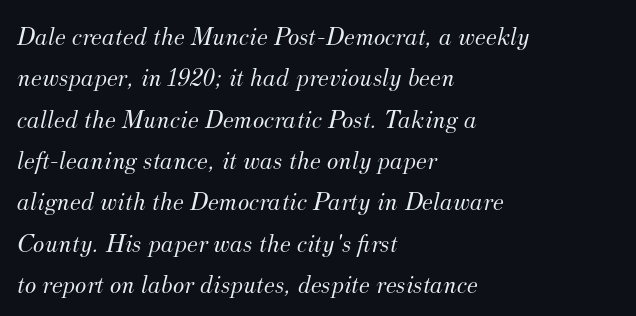
Q: Is the text bold? A: No.
Q: Is the text italic (slanted)? A: Yes, it leans right by about 12 degrees.
Q: Is the text underlined? A: No.
Q: How is the paragraph aligned? A: Left-aligned.
Q: Is the spacing between letters normal or unusually wide? A: Normal.
Q: Is the spacing between lines tight, normal or loose? A: Normal.
